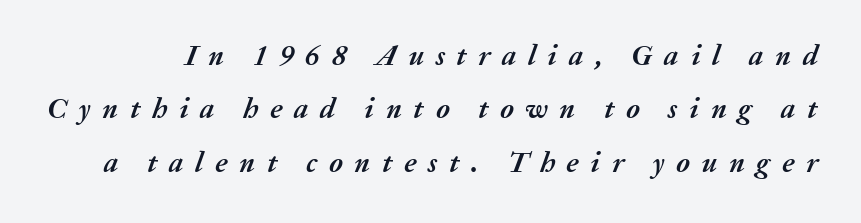
Just letters on the line, the space beneath them empty. The letters are slanted; this is an italic face. The glyphs have the mass of a bold cut. Observe the wide spacing: letters keep a clear distance from each other. Note the varied advance widths — an 'i' is clearly narrower than an 'm'.
